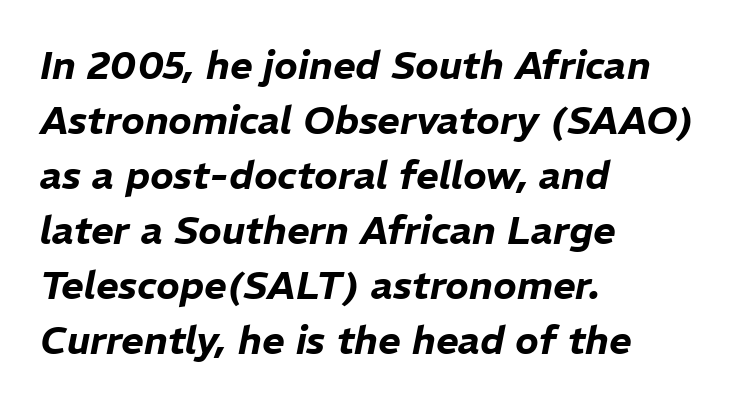
Q: Is the text italic (slanted)? A: Yes, it leans right by about 11 degrees.
Q: Is the text underlined? A: No.
Q: How is the paragraph aligned? A: Left-aligned.
Q: Is the spacing between letters normal or unusually wide? A: Normal.
Q: Is the spacing between lines tight, normal or loose? A: Normal.
Q: Width (condensed, normal, or wide)? A: Normal.
Q: Stroke contrast? A: Low.
Q: x-height? A: Medium.
Q: Monospaced? A: No.
